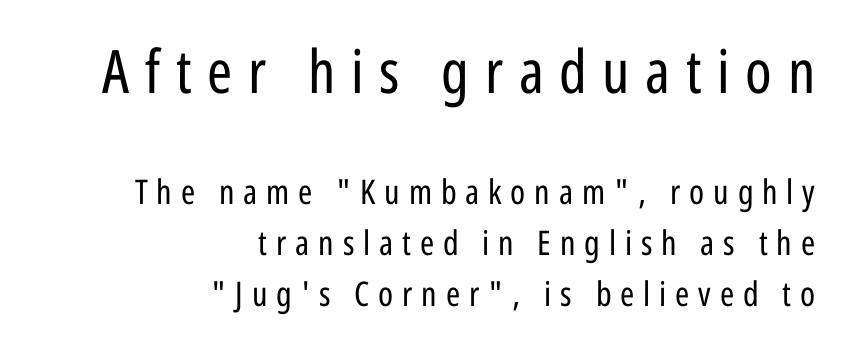
Q: Is the text bold? A: No.
Q: Is the text italic (slanted)? A: No, it is upright.
Q: Is the typeface a serif or a sans-serif typeface? A: Sans-serif.
Q: Is the text underlined? A: No.
Q: How is the paragraph aligned? A: Right-aligned.
Q: Is the spacing between letters normal or unusually wide? A: Unusually wide.
Q: Is the spacing between lines tight, normal or loose? A: Normal.
Q: Which block of text is set in a larger size, the first (top) or the second (bottom)? A: The first (top) one.
Q: Width (condensed, normal, or wide)? A: Condensed.
Q: Stroke contrast? A: Low.
Q: x-height? A: Medium.
Q: Monospaced? A: No.
